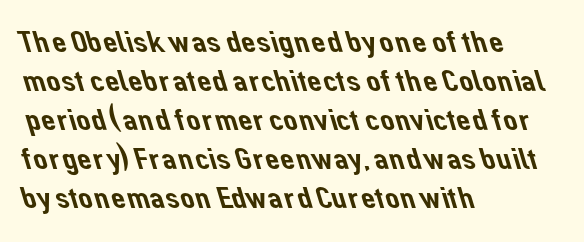
Q: Is the typeface a serif or a sans-serif typeface? A: Sans-serif.
Q: Is the text underlined? A: No.
Q: How is the paragraph aligned? A: Left-aligned.
Q: Is the spacing between letters normal or unusually wide? A: Normal.
Q: Width (condensed, normal, or wide)? A: Normal.
Q: Stroke contrast? A: Low.
Q: x-height? A: Medium.
Q: Monospaced? A: No.
